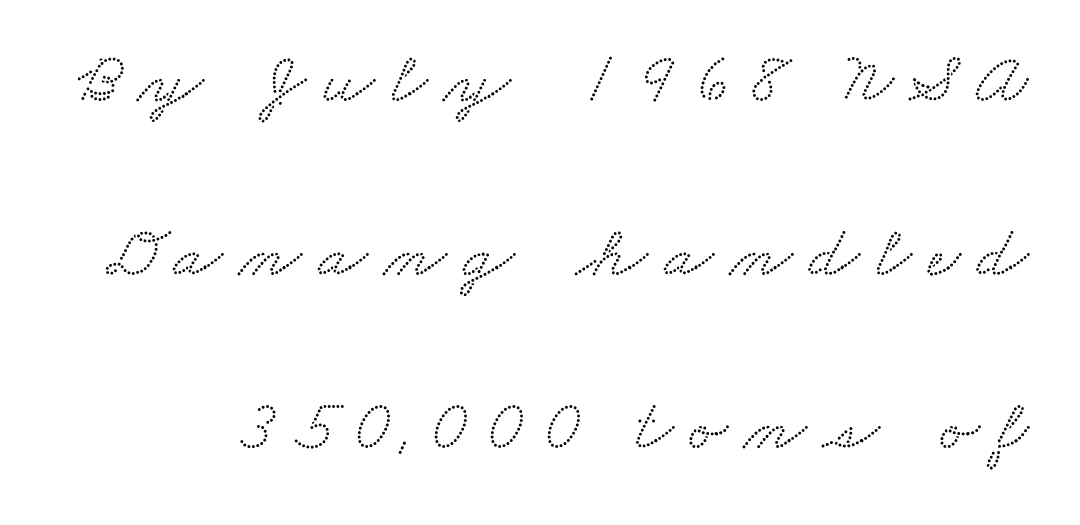
{"serif": "yes", "width": "wide", "stroke_contrast": "low", "x_height": "small", "monospaced": "no", "underline": "no", "line_spacing": "loose", "line_spacing_ratio": 2.41, "letter_spacing": "wide", "letter_spacing_em": 0.23, "glyph_px": 72}
